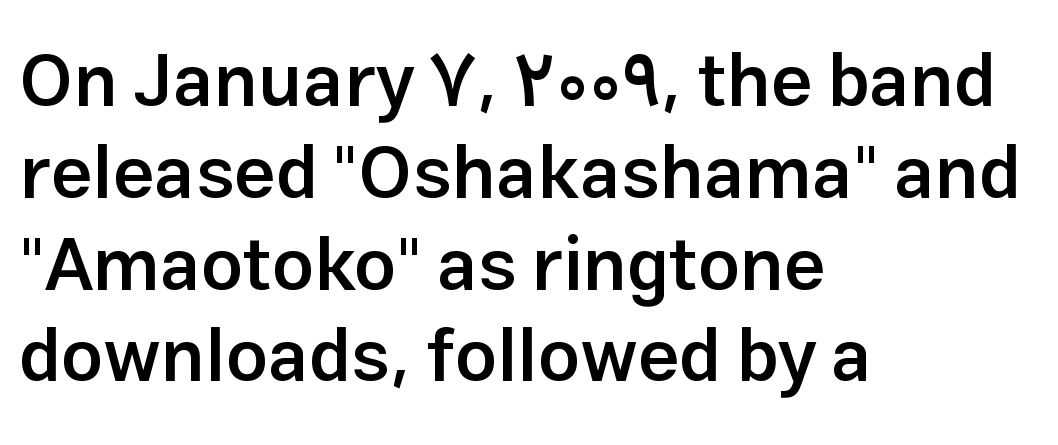
Q: Is the text bold? A: Semi-bold.
Q: Is the text italic (slanted)? A: No, it is upright.
Q: Is the typeface a serif or a sans-serif typeface? A: Sans-serif.
Q: Is the text underlined? A: No.
Q: How is the paragraph aligned? A: Left-aligned.
Q: Is the spacing between letters normal or unusually wide? A: Normal.
Q: Width (condensed, normal, or wide)? A: Normal.
Q: Stroke contrast? A: Low.
Q: x-height? A: Medium.
Q: Monospaced? A: No.
